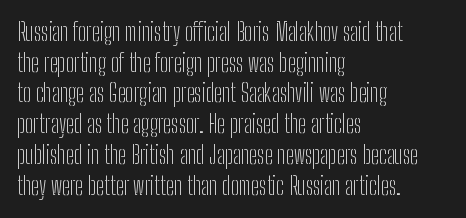
{"italic": "no", "bold": "no", "underline": "no", "align": "left", "line_spacing": "normal", "line_spacing_ratio": 1.28, "letter_spacing": "normal", "letter_spacing_em": 0.0, "glyph_px": 24}
